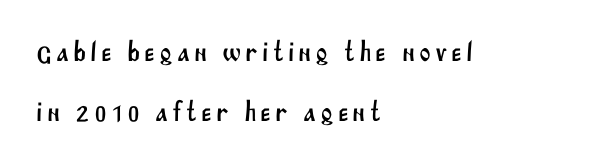
Horizontal alignment here is leftward, the default for most running prose. Honestly, there is no underline to notice here at all. Each letter keeps its own natural width here, so spacing adapts to shape. Students, observe: this is what heavily led, spacious text looks like.
